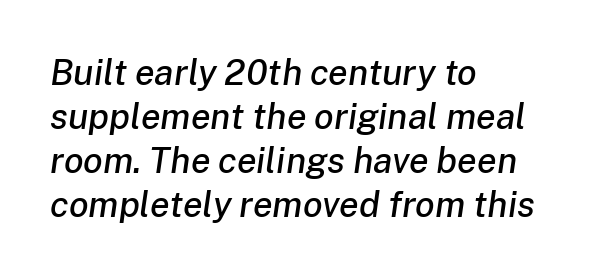
The text carries the slant typical of an italic or oblique font. No extra tracking has been applied to these lines. Each line starts at the same left margin while the right side varies. The words here are not underlined. Varying glyph widths throughout — classic text-font behaviour.
